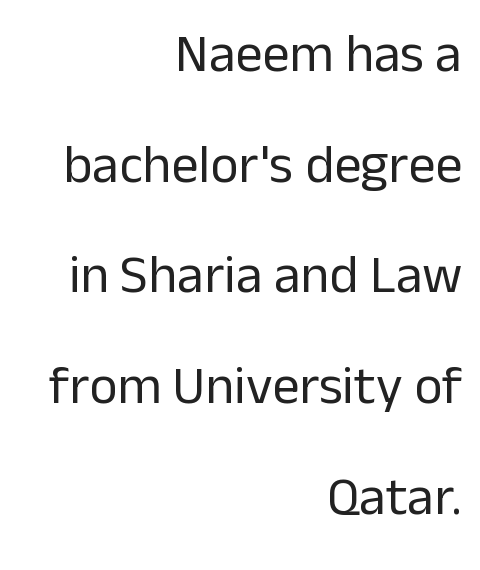
{"serif": "no", "italic": "no", "bold": "no", "weight": "regular", "width": "normal", "stroke_contrast": "low", "x_height": "medium", "monospaced": "no", "underline": "no", "align": "right", "line_spacing": "loose", "line_spacing_ratio": 2.05, "letter_spacing": "normal", "letter_spacing_em": 0.0, "glyph_px": 54}
